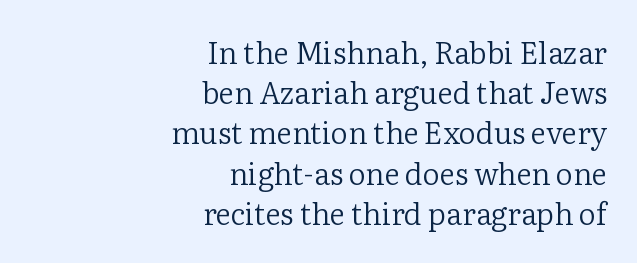
Spacing verdict: proportional, widths tailored to each character. Weight class: somewhere from thin through regular. Alignment: flush right. This sample uses a serif face.
